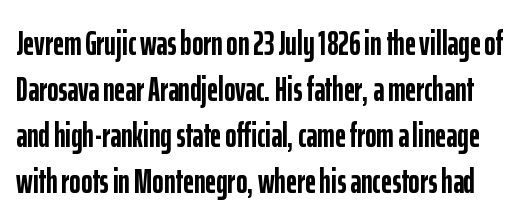
{"serif": "no", "italic": "no", "bold": "yes", "weight": "semibold", "width": "condensed", "stroke_contrast": "low", "x_height": "medium", "monospaced": "no", "underline": "no", "line_spacing": "normal", "line_spacing_ratio": 1.35, "letter_spacing": "normal", "letter_spacing_em": 0.0, "glyph_px": 34}
